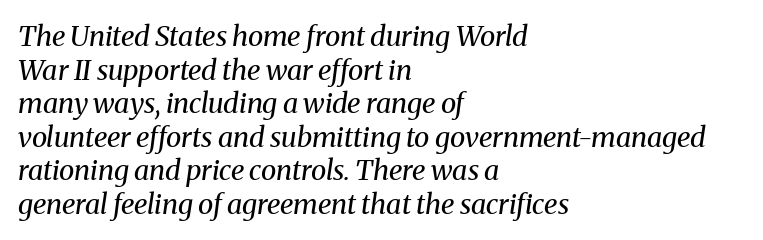
The image shows 28 px regular-weight serif type, italic (leaning right); set left-aligned, line spacing 1.2x, normal letter spacing, not underlined; medium stroke contrast and a medium x-height.
